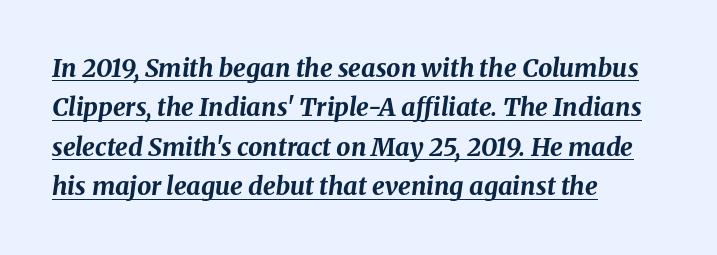
{"italic": "yes", "lean": "right", "slant_degrees": 8, "bold": "yes", "underline": "yes", "align": "left", "line_spacing": "normal", "line_spacing_ratio": 1.58, "letter_spacing": "normal", "letter_spacing_em": 0.0, "glyph_px": 25}
